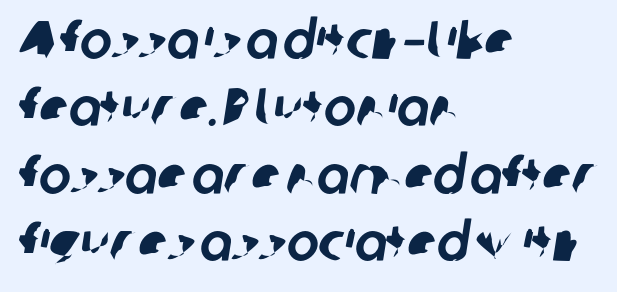
Honestly, there is no underline to notice here at all. This sample uses a sans-serif face. Words appear dense and cohesive because spacing is normal. Is there much room between lines? A standard amount, neither cramped nor airy. The paragraph has a hard left edge and a soft right edge.
